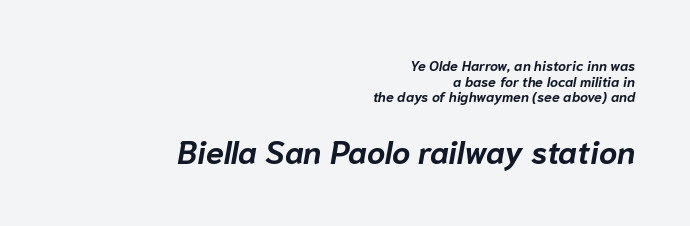
The image shows 32 px bold type, italic (leaning right); set right-aligned, tight line spacing (1.12x), normal letter spacing, not underlined; the second (bottom) block is 2.29x larger; low stroke contrast and a medium x-height.
